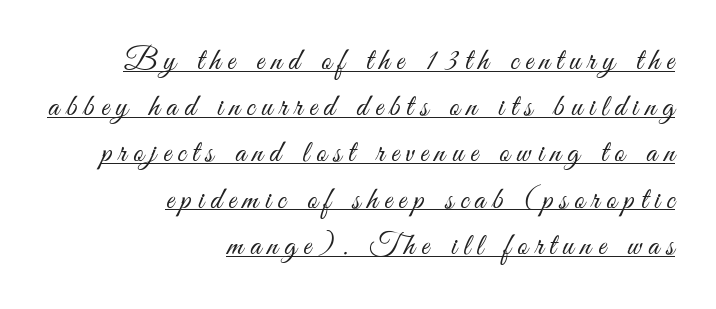
Q: Is the text bold? A: No.
Q: Is the text italic (slanted)? A: Yes.
Q: Is the typeface a serif or a sans-serif typeface? A: Sans-serif.
Q: Is the text underlined? A: Yes.
Q: How is the paragraph aligned? A: Right-aligned.
Q: Is the spacing between letters normal or unusually wide? A: Unusually wide.
Q: Is the spacing between lines tight, normal or loose? A: Normal.
Q: Width (condensed, normal, or wide)? A: Condensed.
Q: Stroke contrast? A: Medium.
Q: x-height? A: Small.
Q: Monospaced? A: No.
